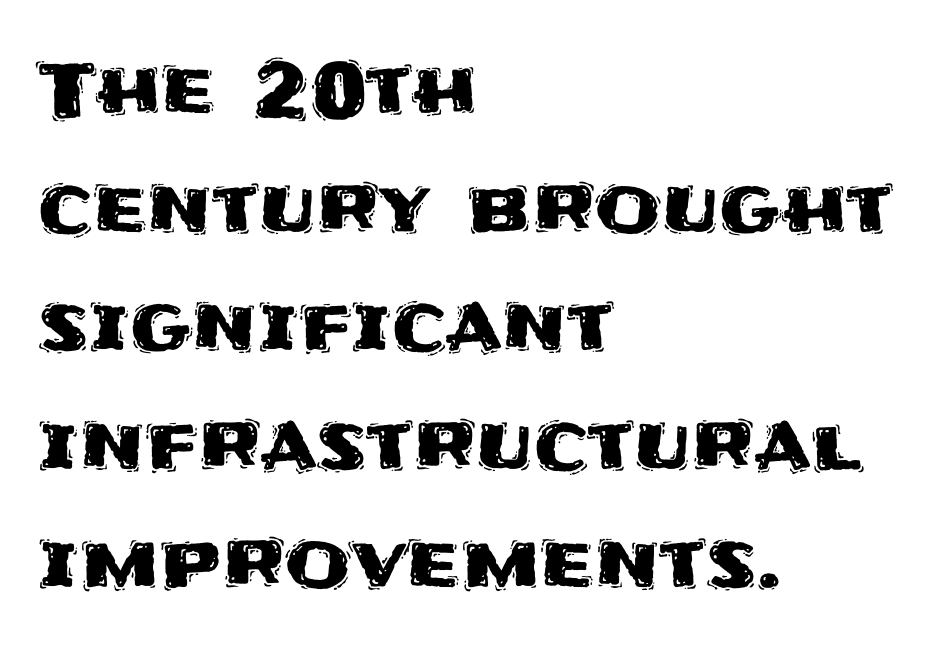
{"serif": "no", "italic": "no", "width": "normal", "stroke_contrast": "medium", "x_height": "large", "monospaced": "no", "underline": "no", "align": "left", "line_spacing": "normal", "line_spacing_ratio": 1.56, "letter_spacing": "normal", "letter_spacing_em": 0.0, "glyph_px": 76}
